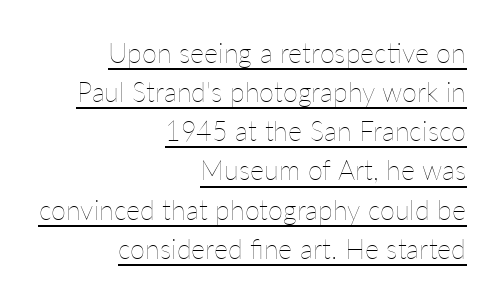
Teacher's note: observe the even right margin — that is flush-right alignment. Somebody hit Ctrl+U on this one — the words are underlined. Standard letterfit; no display-style spreading of the glyphs. Honestly, the row spacing looks completely unremarkable. The cut favours lightness, reaching ordinary text weight at its darkest. The letters stand upright; this is a roman face.
